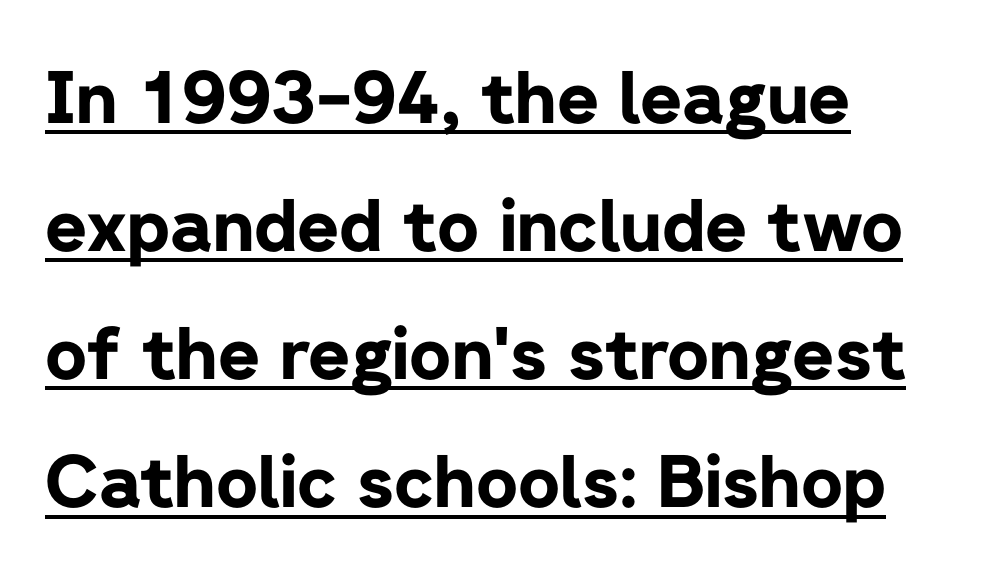
Between one letter and the next there's only the usual sliver of space. The letters carry no serifs — their stems end cleanly without finishing strokes. This rendering features underlined lettering. The face used here is proportionally spaced, like ordinary book or web type. The strokes are fattened all the way to bold. These lines were composed using upright roman letters.
